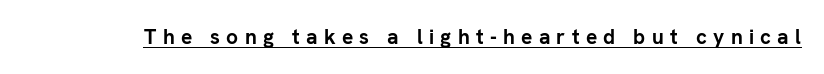
Glance below the letters and you will spot a drawn line. The passage shown is emphatically bold. The axis of the letterforms is exactly vertical. How are the letters spaced? Widely, with obvious added tracking.
